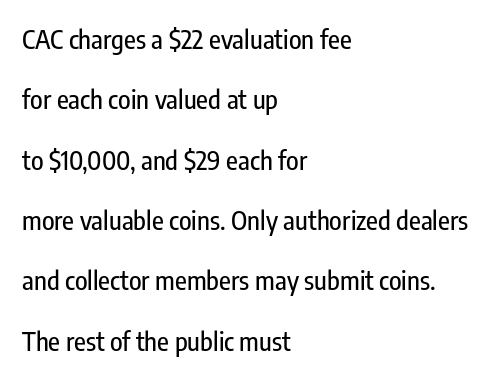
{"italic": "no", "underline": "no", "align": "left", "line_spacing": "loose", "line_spacing_ratio": 2.32, "letter_spacing": "normal", "letter_spacing_em": 0.0, "glyph_px": 26}
